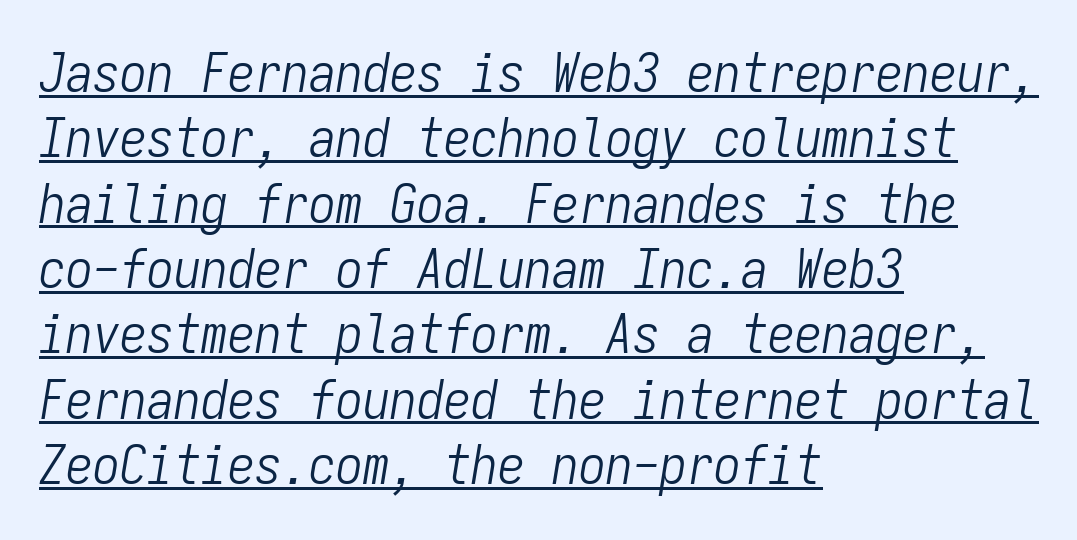
The image shows 54 px light, condensed type, italic (leaning right), monospaced; set left-aligned, line spacing 1.21x, normal letter spacing, underlined; low stroke contrast and a medium x-height.
